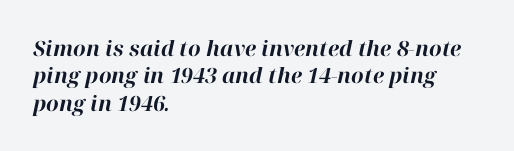
Q: Is the text bold? A: Yes.
Q: Is the text italic (slanted)? A: Yes, it leans right by about 12 degrees.
Q: Is the text underlined? A: No.
Q: How is the paragraph aligned? A: Left-aligned.
Q: Is the spacing between letters normal or unusually wide? A: Normal.
Q: Is the spacing between lines tight, normal or loose? A: Normal.
